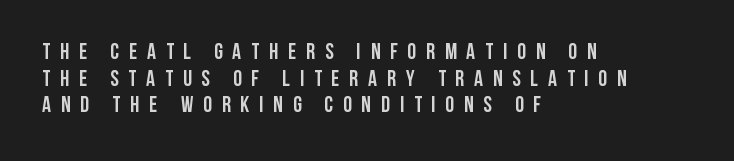
Q: Is the text bold? A: Yes.
Q: Is the text italic (slanted)? A: No, it is upright.
Q: Is the text underlined? A: No.
Q: How is the paragraph aligned? A: Left-aligned.
Q: Is the spacing between letters normal or unusually wide? A: Unusually wide.
